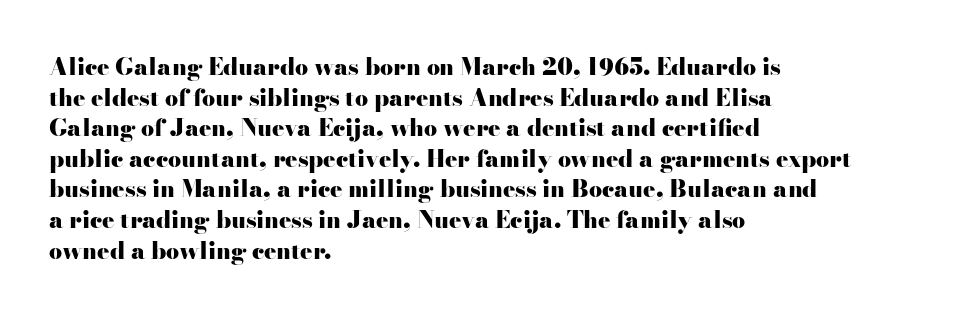
{"italic": "no", "bold": "yes", "underline": "no", "align": "left", "line_spacing": "normal", "line_spacing_ratio": 1.33, "letter_spacing": "normal", "letter_spacing_em": 0.0, "glyph_px": 23}
